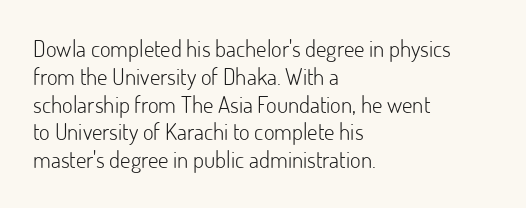
Q: Is the text bold? A: No.
Q: Is the text italic (slanted)? A: No, it is upright.
Q: Is the text underlined? A: No.
Q: How is the paragraph aligned? A: Left-aligned.
Q: Is the spacing between letters normal or unusually wide? A: Normal.
